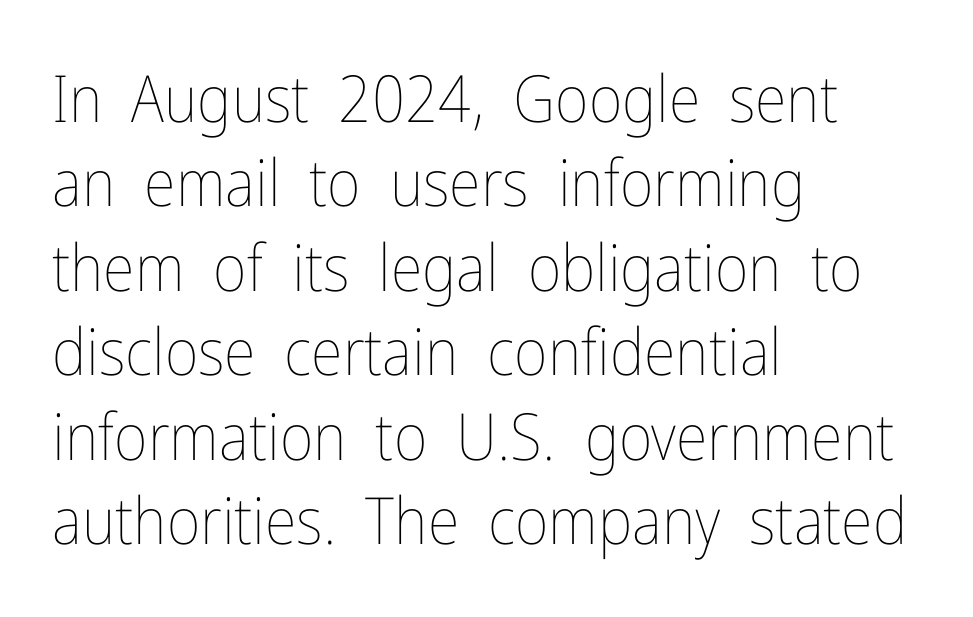
Honestly, the row spacing looks completely unremarkable. You can tell it's not italic because the verticals are truly vertical. Any mark beneath the type? The region is blank. These glyphs show unthickened strokes, regular width or finer. You could not count columns in this text — the font is proportionally spaced.
